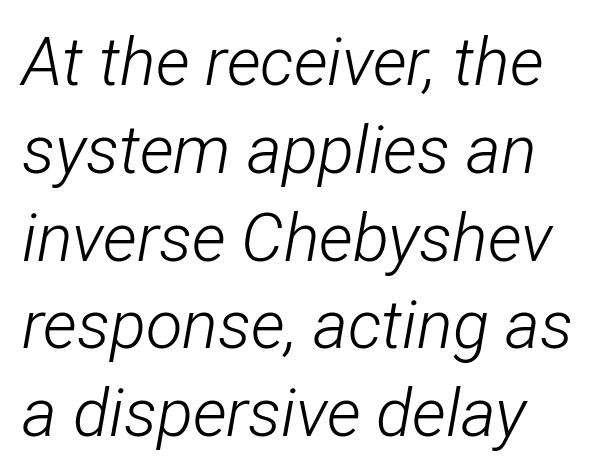
The image shows 67 px light, condensed type, italic (leaning right); set left-aligned, normal line spacing (1.31x), normal letter spacing, not underlined; low stroke contrast and a medium x-height.
